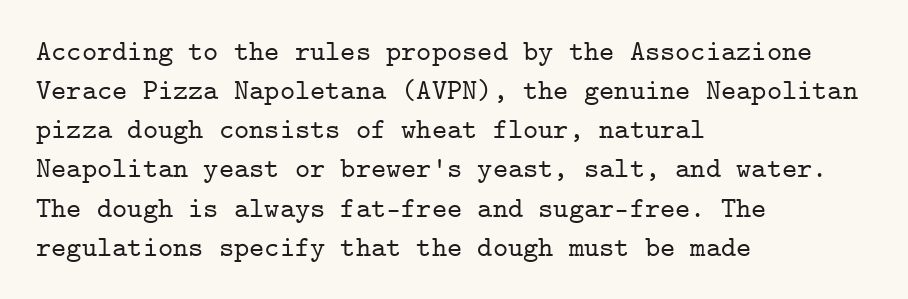
The image shows 29 px serif type, upright, monospaced; set left-aligned, normal line spacing (1.35x), normal letter spacing, not underlined; low stroke contrast and a medium x-height.
